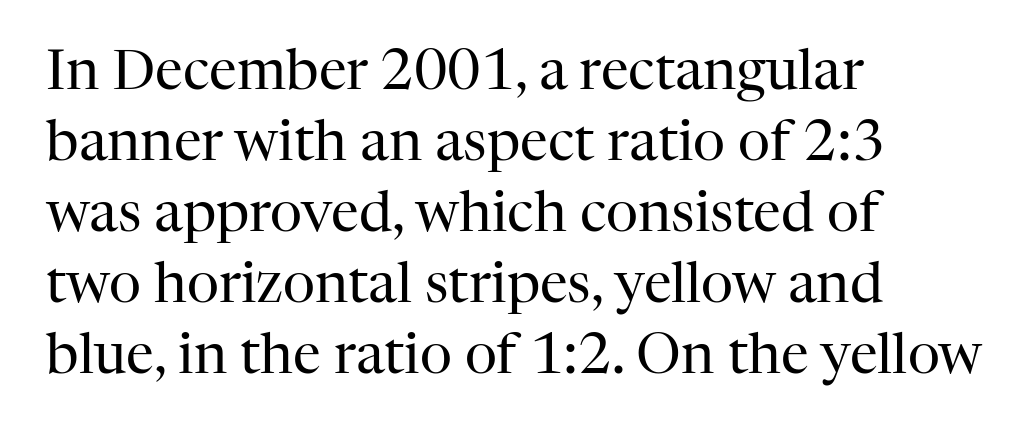
{"serif": "yes", "italic": "no", "bold": "no", "weight": "regular", "width": "normal", "stroke_contrast": "high", "x_height": "medium", "monospaced": "no", "underline": "no", "align": "left", "line_spacing": "normal", "line_spacing_ratio": 1.27, "letter_spacing": "normal", "letter_spacing_em": 0.0, "glyph_px": 56}
